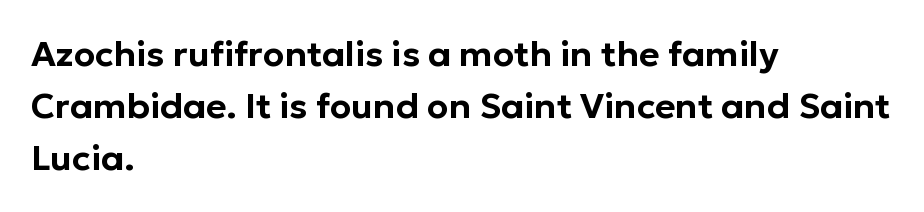
Between one letter and the next there's only the usual sliver of space. If you drew a ruler down the left edge, every line would touch it. Is there any slant? The stems are plumb. In terms of letterform style, serifs are entirely absent.
